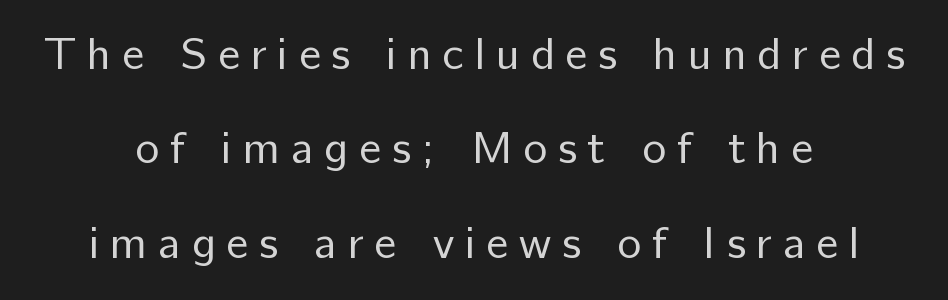
Look at the tracking — it's clearly loosened, letters drifting apart. Type without underlining. Summary of vertical rhythm: relaxed, with wide interline spacing. The rendering uses natural spacing where letterforms have individual widths. Where is the straight margin? There isn't one; the lines are centered.
